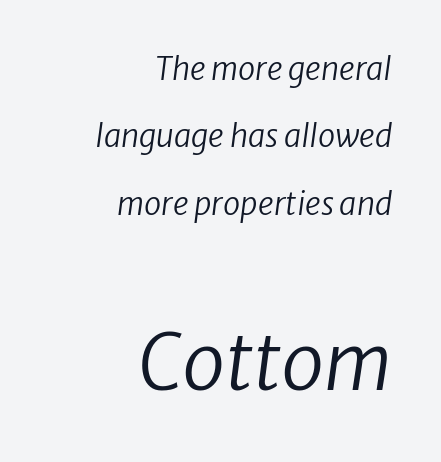
{"italic": "yes", "lean": "right", "slant_degrees": 8, "bold": "no", "weight": "regular", "width": "normal", "stroke_contrast": "low", "x_height": "medium", "monospaced": "no", "underline": "no", "align": "right", "line_spacing": "loose", "line_spacing_ratio": 2.17, "letter_spacing": "normal", "letter_spacing_em": 0.0, "larger_block": "second", "size_ratio": 2.52, "glyph_px": 78}
